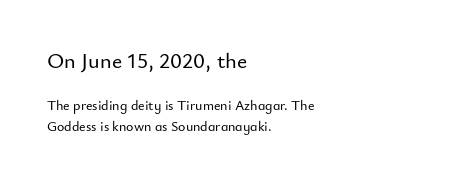
The strip under each line holds only bare page. Rendered with straight, roman letterforms. Tracking value appears to be zero — textbook default spacing. Size hierarchy here favors the leading block over the trailing one. Vertically, the passage feels balanced, rows spaced as you'd expect. Notice how the passage keeps a crisp vertical edge on the left only.
